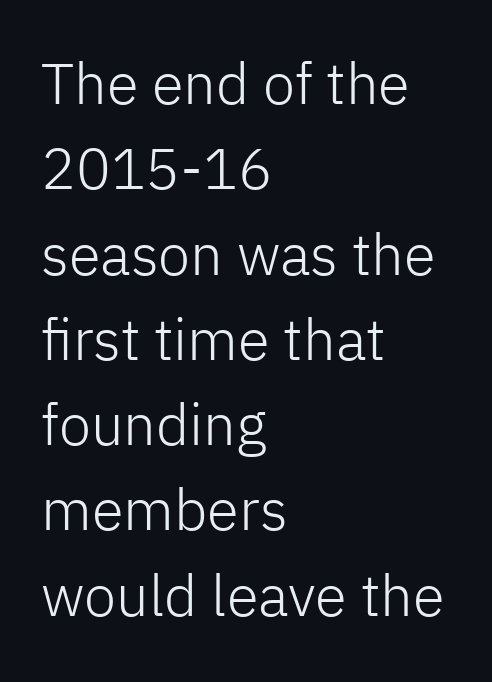
What stands out about the letter spacing? Nothing — it is the standard amount. Character widths vary here, with narrow letters taking less room than wide ones. In terms of letterform style, serifs are entirely absent. The weight tops out at a normal text grade. The ragged edge is on the right, which tells us the setting is flush left.
